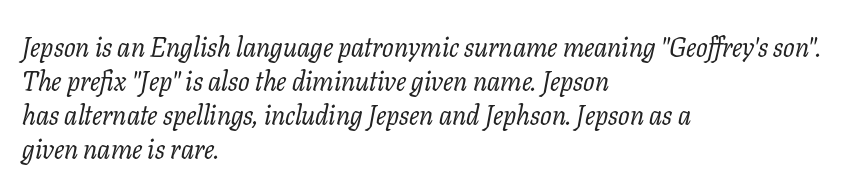
Clear beneath every line of the passage. Weight: in the light-to-regular range. An italicized treatment has been applied to the whole sample. Nothing unusual about the tracking: characters are spaced as the font intends. The block of text has a typical density, with ordinary space between rows.
